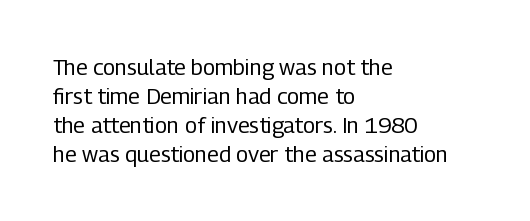
Q: Is the text bold? A: No.
Q: Is the text italic (slanted)? A: No, it is upright.
Q: Is the text underlined? A: No.
Q: How is the paragraph aligned? A: Left-aligned.
Q: Is the spacing between letters normal or unusually wide? A: Normal.
Q: Is the spacing between lines tight, normal or loose? A: Normal.
